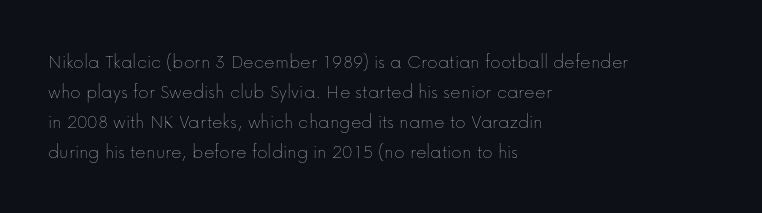
{"italic": "no", "bold": "no", "underline": "no", "align": "left", "line_spacing": "normal", "line_spacing_ratio": 1.5, "letter_spacing": "normal", "letter_spacing_em": 0.0, "glyph_px": 20}
